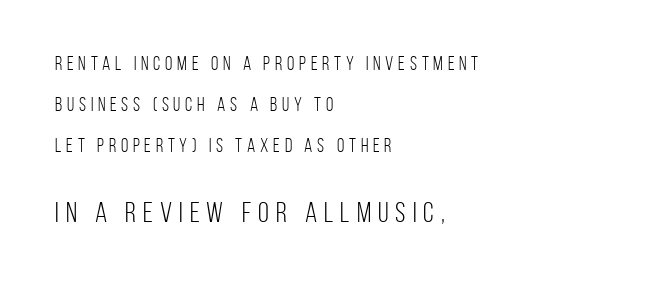
{"serif": "no", "italic": "no", "bold": "no", "weight": "light", "width": "condensed", "stroke_contrast": "low", "x_height": "large", "monospaced": "no", "underline": "no", "align": "left", "line_spacing": "loose", "line_spacing_ratio": 2.16, "letter_spacing": "wide", "letter_spacing_em": 0.25, "larger_block": "second", "size_ratio": 1.47, "glyph_px": 28}
